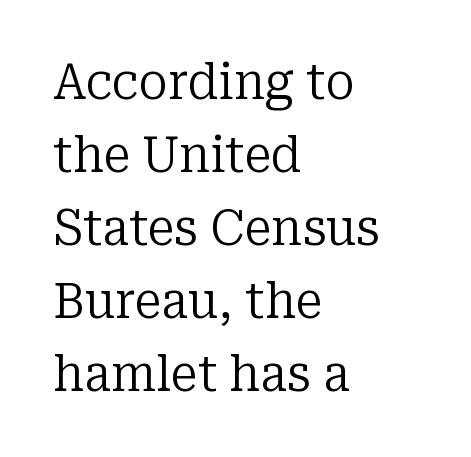
{"serif": "yes", "italic": "no", "bold": "no", "weight": "regular", "width": "normal", "stroke_contrast": "low", "x_height": "medium", "monospaced": "no", "underline": "no", "align": "left", "line_spacing": "normal", "line_spacing_ratio": 1.49, "letter_spacing": "normal", "letter_spacing_em": 0.0, "glyph_px": 49}
